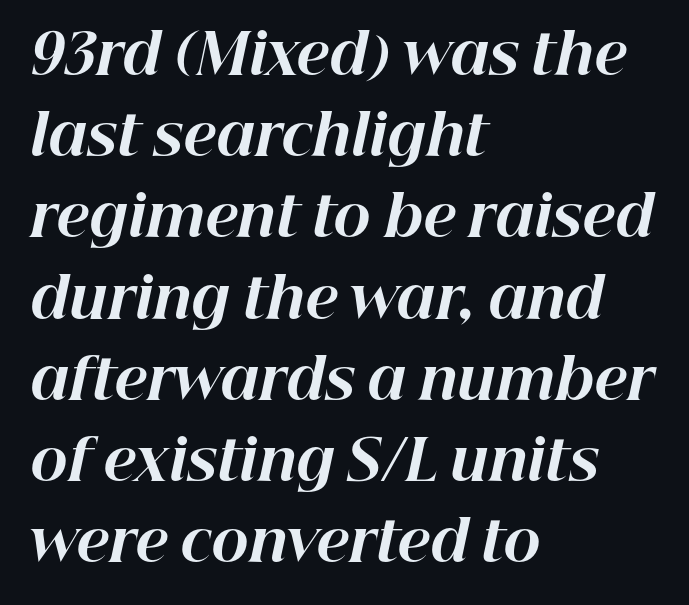
Q: Is the text bold? A: Yes.
Q: Is the text italic (slanted)? A: Yes, it leans right by about 12 degrees.
Q: Is the text underlined? A: No.
Q: How is the paragraph aligned? A: Left-aligned.
Q: Is the spacing between letters normal or unusually wide? A: Normal.
Q: Is the spacing between lines tight, normal or loose? A: Normal.
Q: Width (condensed, normal, or wide)? A: Normal.
Q: Stroke contrast? A: High.
Q: x-height? A: Medium.
Q: Monospaced? A: No.
